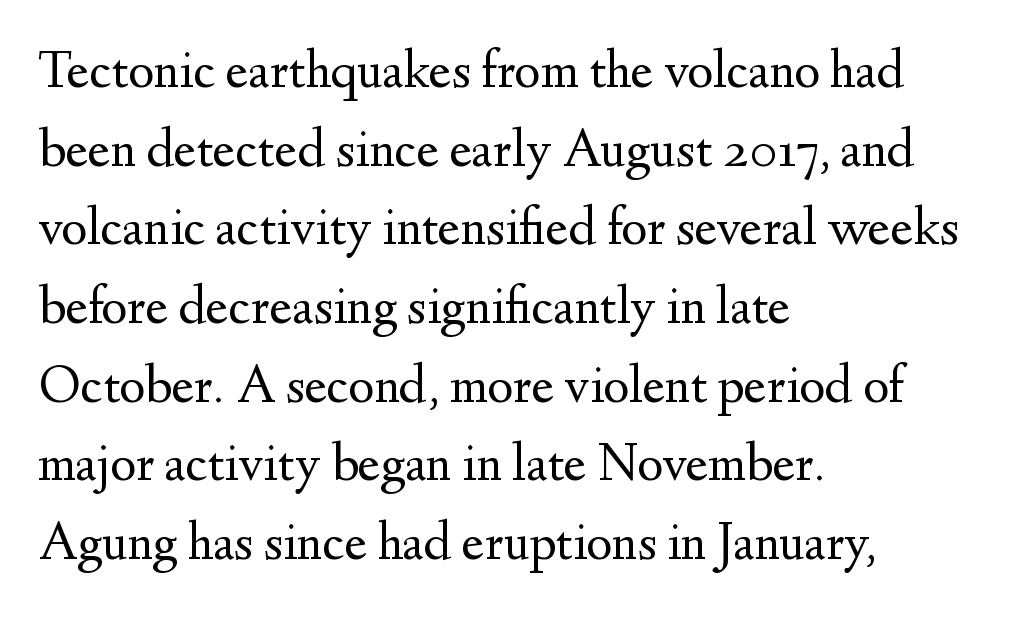
Does extra space separate the letters? No, they use regular spacing. Designer's note — italics off, roman on. Regarding leading, the lines here are spaced in the standard way. Rule under the text: the space is simply empty.
